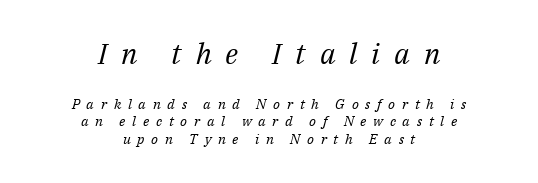
No heavy texture on the line: the type isn't bold. Bigger letters appear in the top chunk; the bottom chunk is reduced. Lines of text with bare space underneath. Is there much room between lines? A standard amount, neither cramped nor airy. Tracking value appears strongly positive — letters spread wide.
